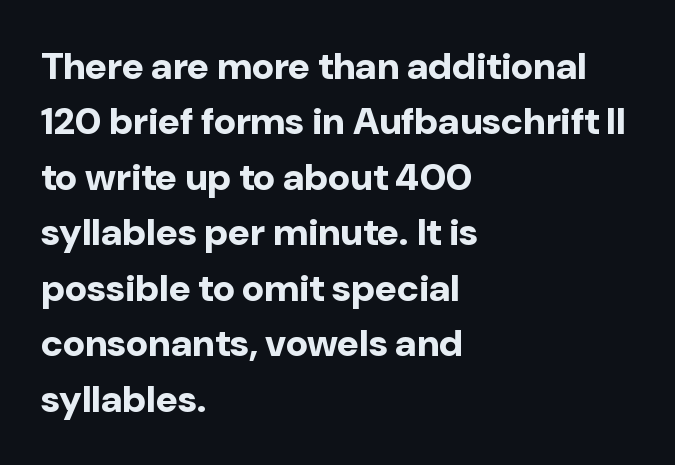
Q: Is the text bold? A: Yes.
Q: Is the text italic (slanted)? A: No, it is upright.
Q: Is the typeface a serif or a sans-serif typeface? A: Sans-serif.
Q: Is the text underlined? A: No.
Q: How is the paragraph aligned? A: Left-aligned.
Q: Is the spacing between letters normal or unusually wide? A: Normal.
Q: Is the spacing between lines tight, normal or loose? A: Normal.
Q: Width (condensed, normal, or wide)? A: Normal.
Q: Stroke contrast? A: Low.
Q: x-height? A: Medium.
Q: Monospaced? A: No.
